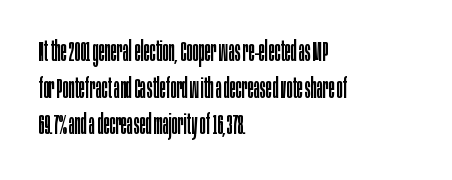
The gaps between neighbouring characters are ordinary and unremarkable. Each new line begins a customary step beneath the previous one. No heavy texture on the line: the type isn't bold. Think of a printed novel: that variable character pitch is what you see here. The lines are quadded left.
